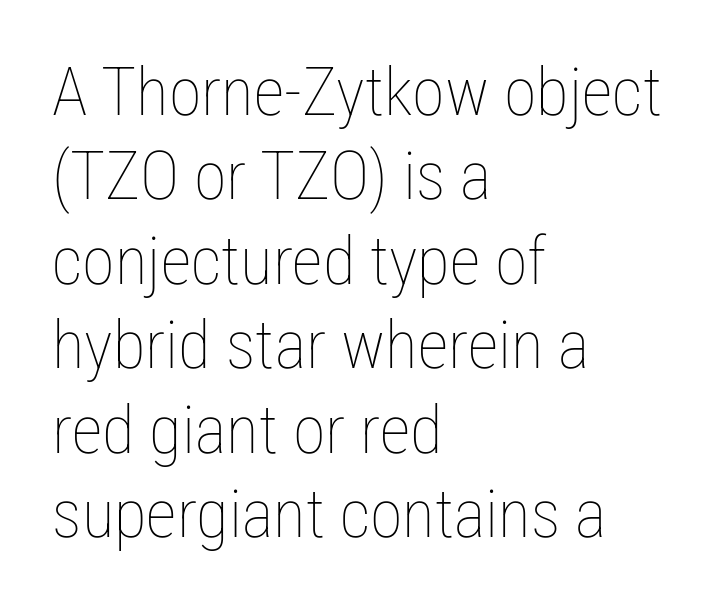
Q: Is the text bold? A: No.
Q: Is the text italic (slanted)? A: No, it is upright.
Q: Is the text underlined? A: No.
Q: How is the paragraph aligned? A: Left-aligned.
Q: Is the spacing between letters normal or unusually wide? A: Normal.
Q: Is the spacing between lines tight, normal or loose? A: Normal.
Q: Width (condensed, normal, or wide)? A: Condensed.
Q: Stroke contrast? A: Low.
Q: x-height? A: Medium.
Q: Monospaced? A: No.
